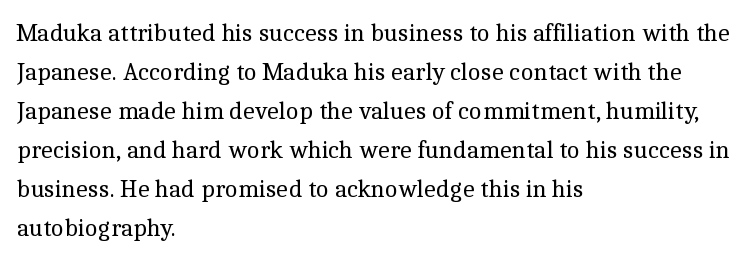
Q: Is the text bold? A: No.
Q: Is the text italic (slanted)? A: No, it is upright.
Q: Is the text underlined? A: No.
Q: How is the paragraph aligned? A: Left-aligned.
Q: Is the spacing between letters normal or unusually wide? A: Normal.
Q: Is the spacing between lines tight, normal or loose? A: Normal.
